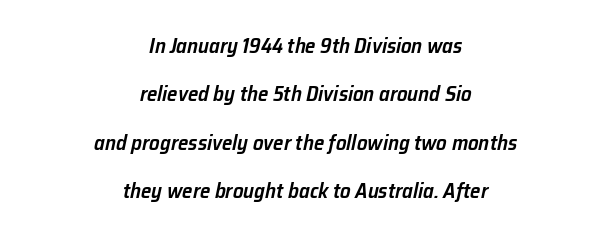
The strokes are fattened partway — semibold, not bold. This sample uses an oblique cut, with every glyph tilted off the vertical. Line starts and ends both wander, symmetrically. A clean baseline with only descenders dipping below it. Inter-character spacing is left at the font's built-in metrics.
